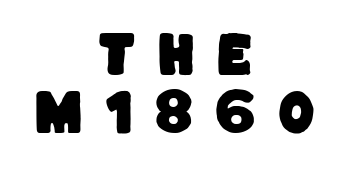
Q: Is the typeface a serif or a sans-serif typeface? A: Sans-serif.
Q: Is the text underlined? A: No.
Q: How is the paragraph aligned? A: Centered.
Q: Is the spacing between letters normal or unusually wide? A: Unusually wide.
Q: Width (condensed, normal, or wide)? A: Normal.
Q: Stroke contrast? A: Low.
Q: x-height? A: Large.
Q: Monospaced? A: No.
